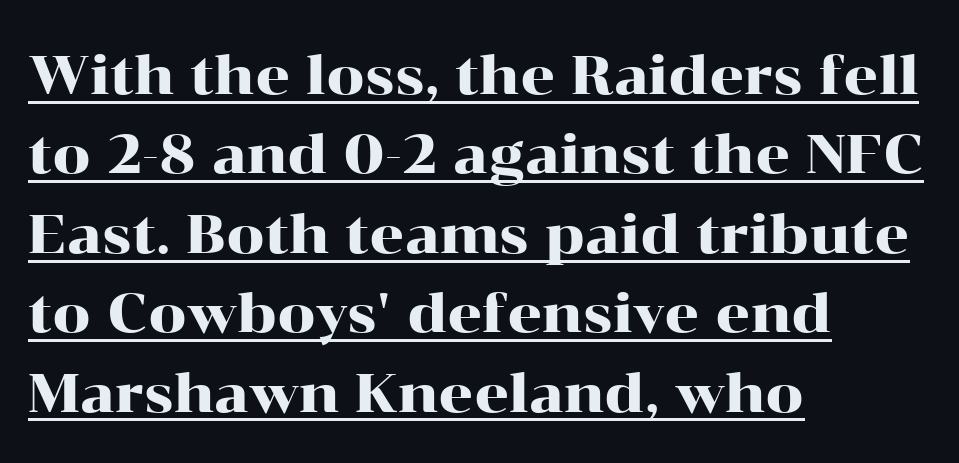
{"serif": "yes", "italic": "no", "width": "wide", "stroke_contrast": "high", "x_height": "medium", "monospaced": "no", "underline": "yes", "align": "left", "line_spacing": "normal", "line_spacing_ratio": 1.47, "letter_spacing": "normal", "letter_spacing_em": 0.0, "glyph_px": 54}
